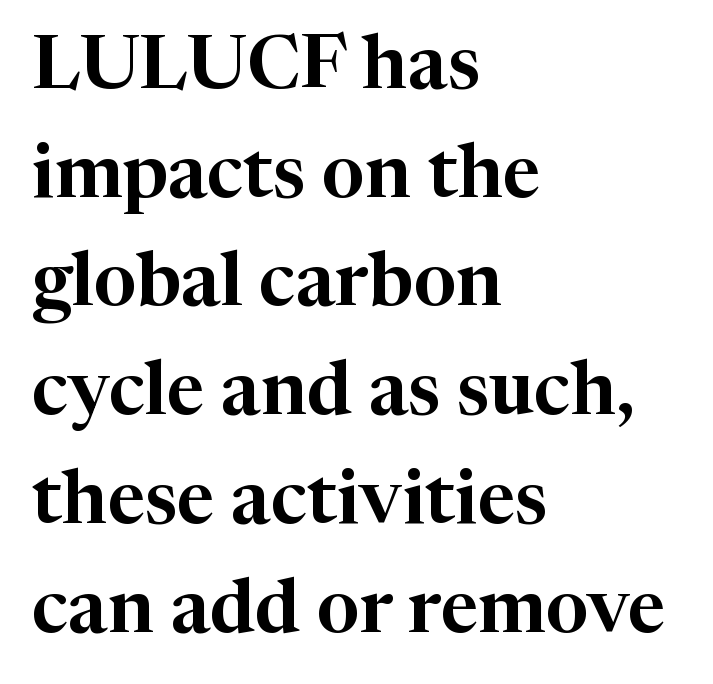
One-word summary of the alignment: left. There is no visible air inserted between adjacent glyphs. These lines are composed in type with serifs. Spacing verdict: proportional, widths tailored to each character. This is the regular roman posture of the typeface.
